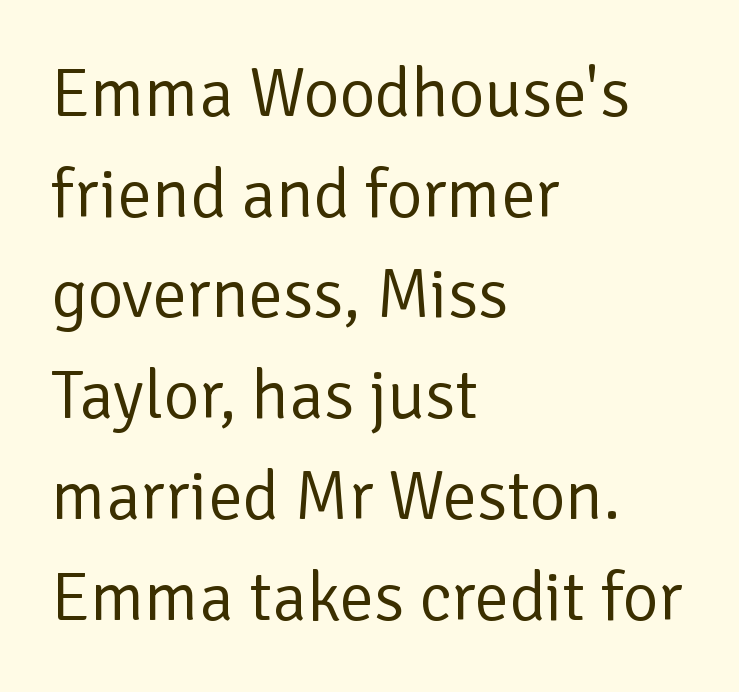
The image shows 69 px regular-weight sans-serif type, upright; set left-aligned, normal line spacing (1.46x), normal letter spacing, not underlined; low stroke contrast and a medium x-height.
